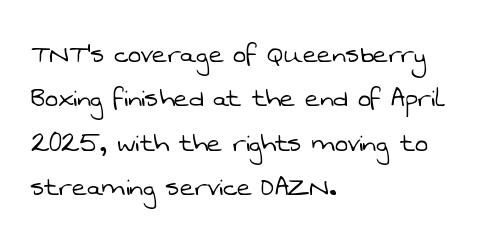
{"serif": "no", "bold": "no", "weight": "light", "width": "normal", "stroke_contrast": "low", "x_height": "medium", "monospaced": "no", "underline": "no", "align": "left", "line_spacing": "normal", "line_spacing_ratio": 1.43, "letter_spacing": "normal", "letter_spacing_em": 0.0, "glyph_px": 31}
